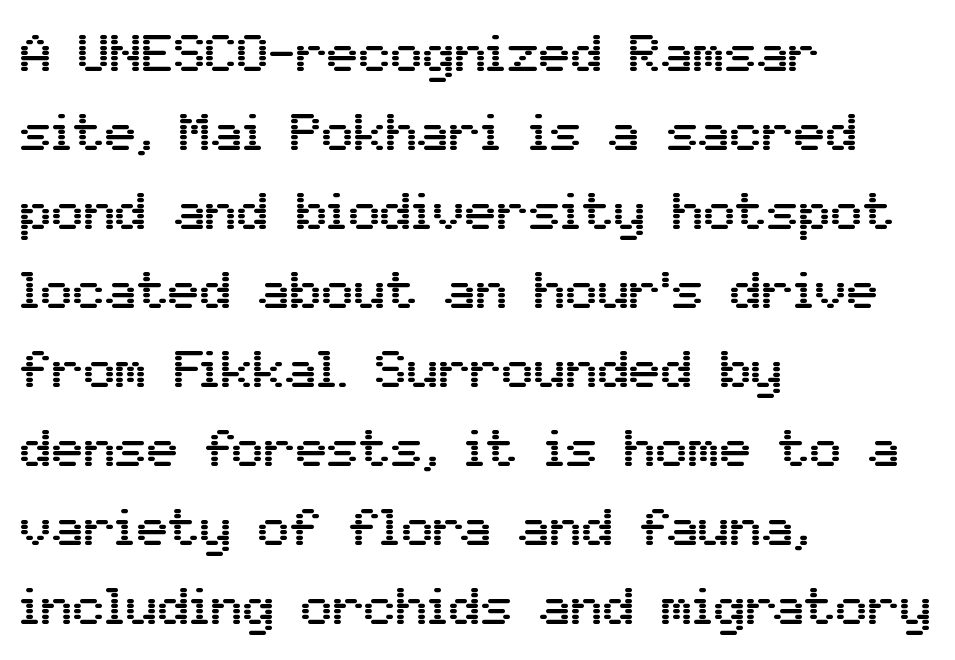
These lines were composed using upright roman letters. Honestly, the letter spacing is just normal — you wouldn't notice it. The rendering anchors every line to the left-hand side. The rendering shows plain stroke endings on the letterforms — a sans-serif design. The space between consecutive lines is moderate.
